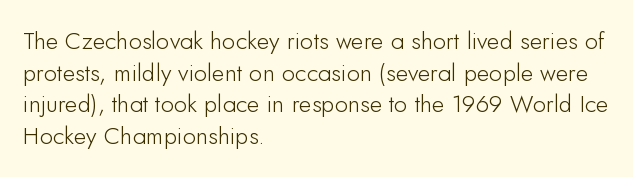
{"italic": "no", "underline": "no", "align": "left", "line_spacing": "normal", "line_spacing_ratio": 1.32, "letter_spacing": "normal", "letter_spacing_em": 0.0, "glyph_px": 24}
